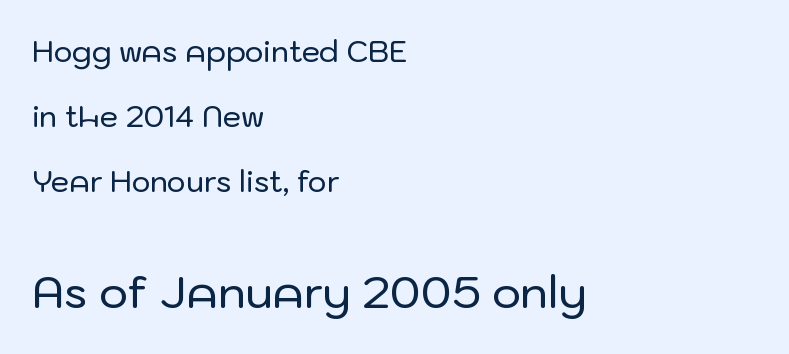
{"serif": "no", "italic": "no", "width": "normal", "stroke_contrast": "low", "x_height": "medium", "monospaced": "no", "underline": "no", "align": "left", "line_spacing": "loose", "line_spacing_ratio": 2.24, "letter_spacing": "normal", "letter_spacing_em": 0.0, "larger_block": "second", "size_ratio": 1.52, "glyph_px": 44}
